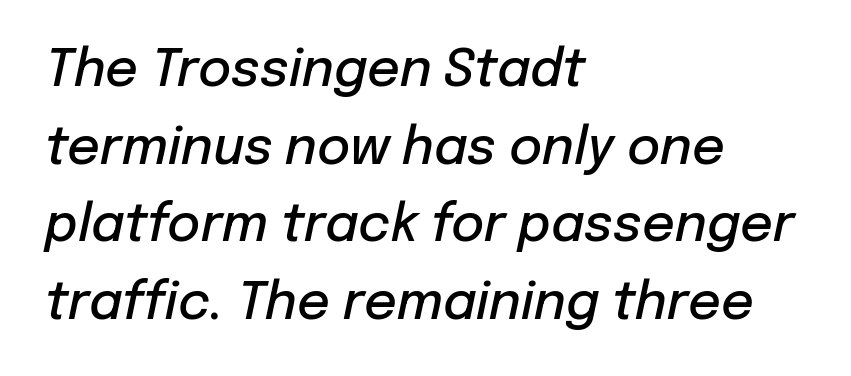
{"italic": "yes", "lean": "right", "slant_degrees": 12, "bold": "semi", "weight": "semibold", "width": "normal", "stroke_contrast": "low", "x_height": "medium", "monospaced": "no", "underline": "no", "align": "left", "line_spacing": "normal", "line_spacing_ratio": 1.52, "letter_spacing": "normal", "letter_spacing_em": 0.0, "glyph_px": 51}
